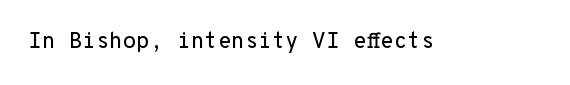
{"italic": "no", "underline": "no", "letter_spacing": "normal", "letter_spacing_em": 0.0, "glyph_px": 22}
